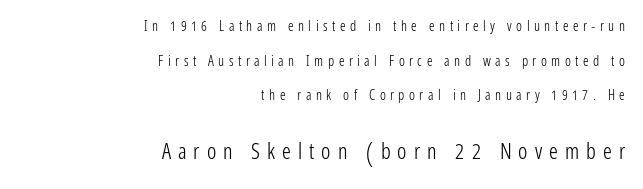
Q: Is the text bold? A: No.
Q: Is the text italic (slanted)? A: No, it is upright.
Q: Is the text underlined? A: No.
Q: How is the paragraph aligned? A: Right-aligned.
Q: Is the spacing between letters normal or unusually wide? A: Unusually wide.
Q: Is the spacing between lines tight, normal or loose? A: Loose.
Q: Which block of text is set in a larger size, the first (top) or the second (bottom)? A: The second (bottom) one.
